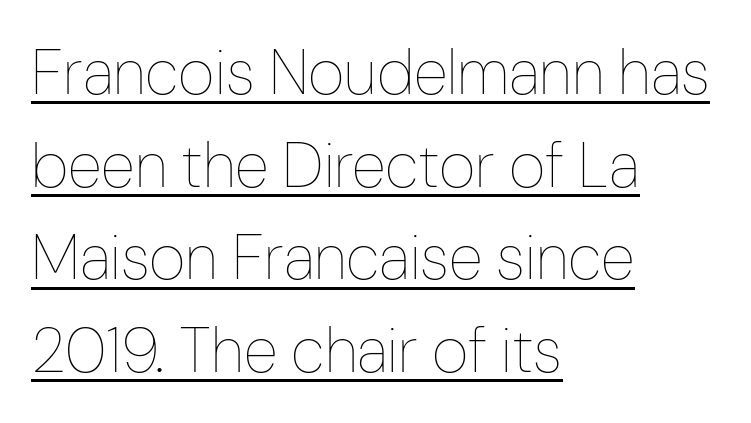
{"italic": "no", "bold": "no", "weight": "thin", "width": "condensed", "stroke_contrast": "low", "x_height": "medium", "monospaced": "no", "underline": "yes", "align": "left", "line_spacing": "normal", "line_spacing_ratio": 1.47, "letter_spacing": "normal", "letter_spacing_em": 0.0, "glyph_px": 63}
